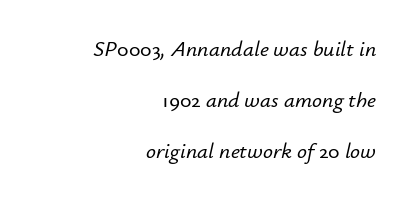
The image shows 22 px text type, italic (leaning right); set right-aligned, loose line spacing (2.32x), normal letter spacing, not underlined.
